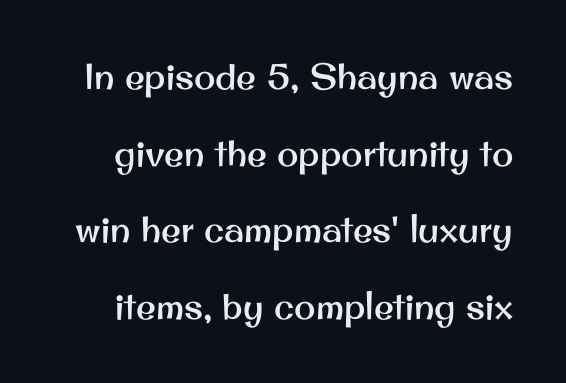
The baseline area is clear. The letters sit at their default tracking, neither squeezed nor spread. When letters stand straight like this, we call the style roman or upright. The passage shown is typeset with a sans-serif family. What's the leading like? Stretched, with rows far apart. Note the varied advance widths — an 'i' is clearly narrower than an 'm'.
